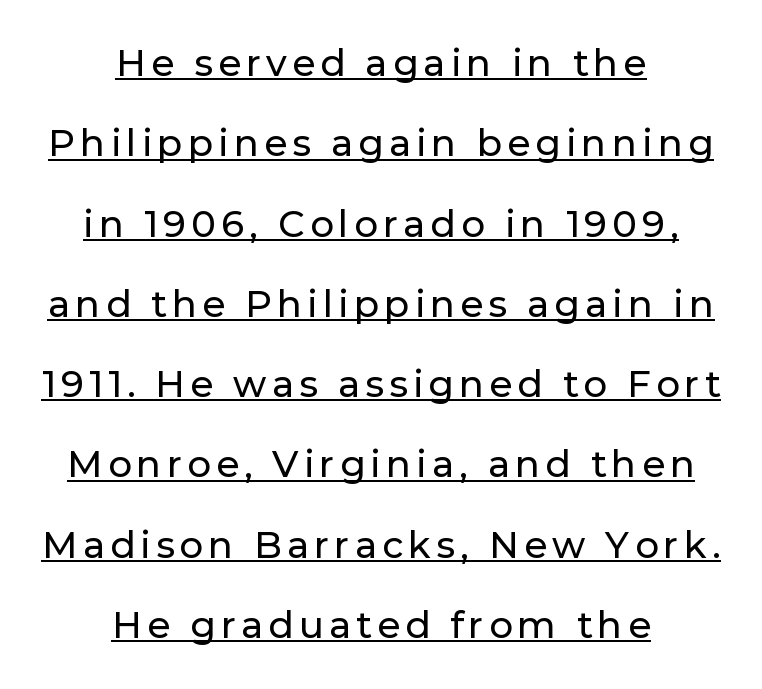
Typeset on center — no edge is straight. Underlined type. The glyphs in this specimen are sans serif. The passage shown stacks its lines with a broad gap. Italic: no, the glyphs are upright roman.
